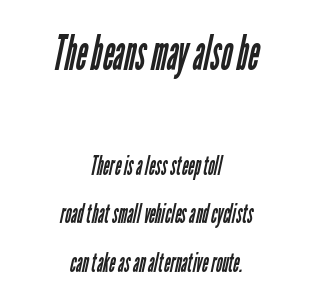
Caption: face not bold, strokes unweighted. Each row of text sits above clean, open space. Is this a fixed-width face? No — the glyphs have proportional, varying widths. Does the copy run flush right? No — it is centered line by line.
